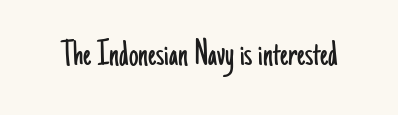
Q: Is the text bold? A: No.
Q: Is the text italic (slanted)? A: No, it is upright.
Q: Is the typeface a serif or a sans-serif typeface? A: Sans-serif.
Q: Is the text underlined? A: No.
Q: Is the spacing between letters normal or unusually wide? A: Normal.
Q: Width (condensed, normal, or wide)? A: Condensed.
Q: Stroke contrast? A: Low.
Q: x-height? A: Small.
Q: Monospaced? A: No.
